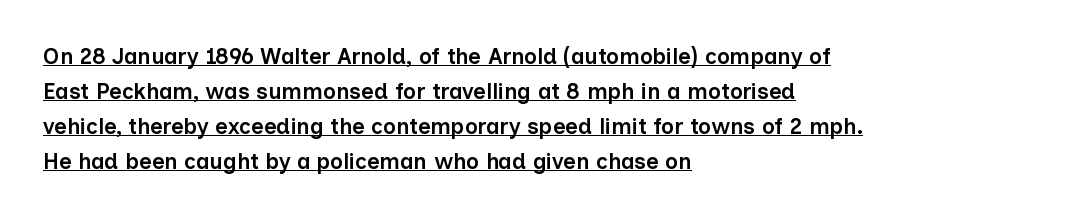
{"italic": "no", "bold": "semi", "underline": "yes", "align": "left", "line_spacing": "normal", "line_spacing_ratio": 1.59, "letter_spacing": "normal", "letter_spacing_em": 0.0, "glyph_px": 22}
